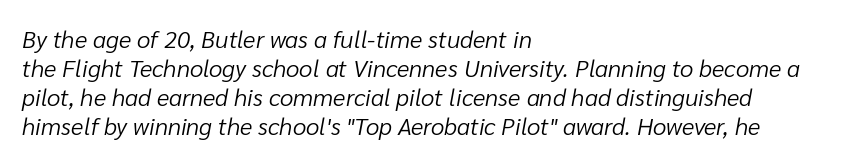
The image shows 24 px text type, italic (leaning right); set left-aligned, line spacing 1.21x, normal letter spacing, not underlined.
